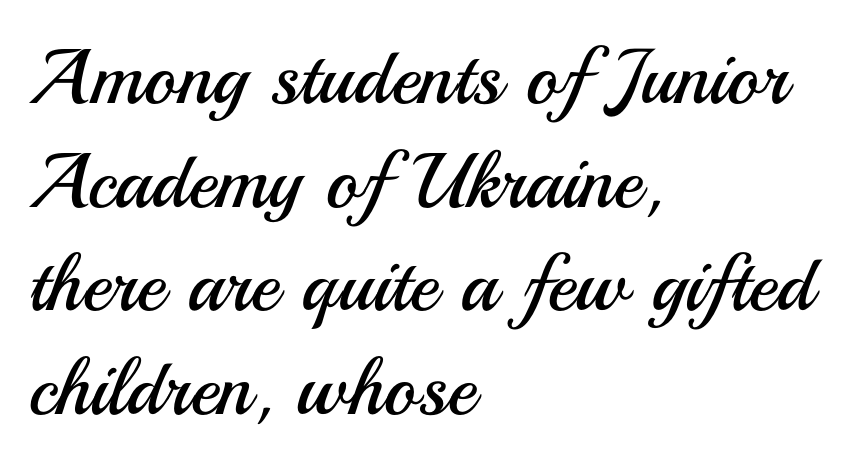
The image shows 78 px regular-weight sans-serif type; set left-aligned, normal line spacing (1.33x), normal letter spacing, not underlined; medium stroke contrast and a small x-height.
